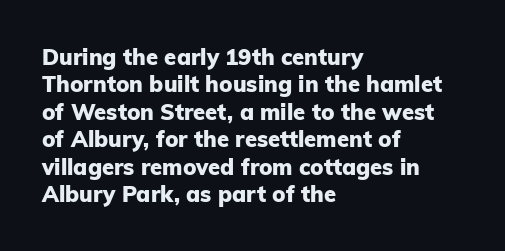
Q: Is the text bold? A: Yes.
Q: Is the text italic (slanted)? A: No, it is upright.
Q: Is the text underlined? A: No.
Q: How is the paragraph aligned? A: Left-aligned.
Q: Is the spacing between letters normal or unusually wide? A: Normal.
Q: Is the spacing between lines tight, normal or loose? A: Normal.
